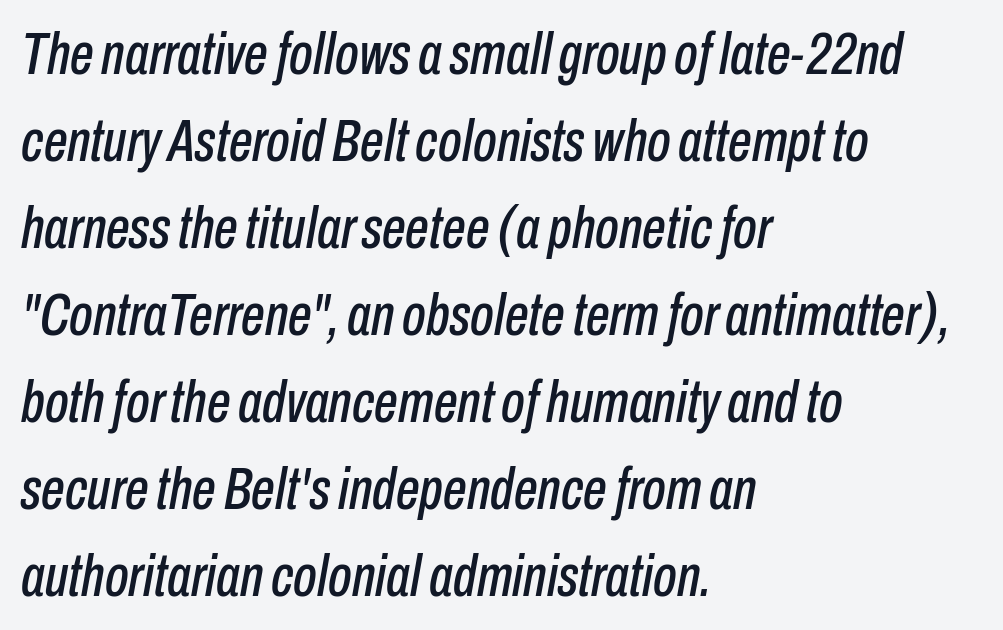
The lettering tilts uniformly, giving the passage an italic look. Notice how the passage keeps a crisp vertical edge on the left only. Baseline-to-baseline distance is the conventional proportion of letter height. A typesetter would call this proportional, since set widths differ per character.
